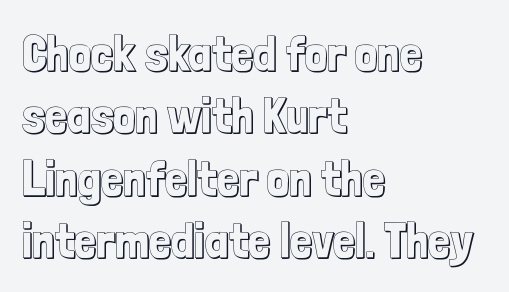
Q: Is the text italic (slanted)? A: No, it is upright.
Q: Is the text underlined? A: No.
Q: How is the paragraph aligned? A: Left-aligned.
Q: Is the spacing between letters normal or unusually wide? A: Normal.
Q: Is the spacing between lines tight, normal or loose? A: Normal.
Q: Width (condensed, normal, or wide)? A: Condensed.
Q: x-height? A: Medium.
Q: Monospaced? A: No.
